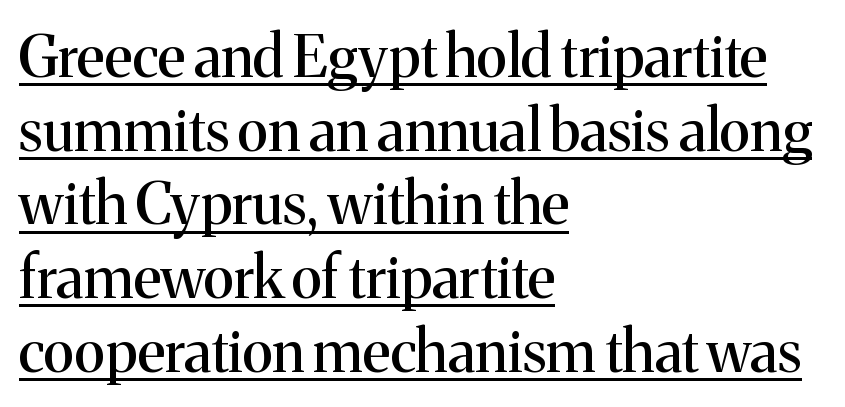
{"serif": "yes", "italic": "no", "width": "normal", "stroke_contrast": "medium", "x_height": "medium", "monospaced": "no", "underline": "yes", "align": "left", "line_spacing": "normal", "line_spacing_ratio": 1.27, "letter_spacing": "normal", "letter_spacing_em": 0.0, "glyph_px": 58}
